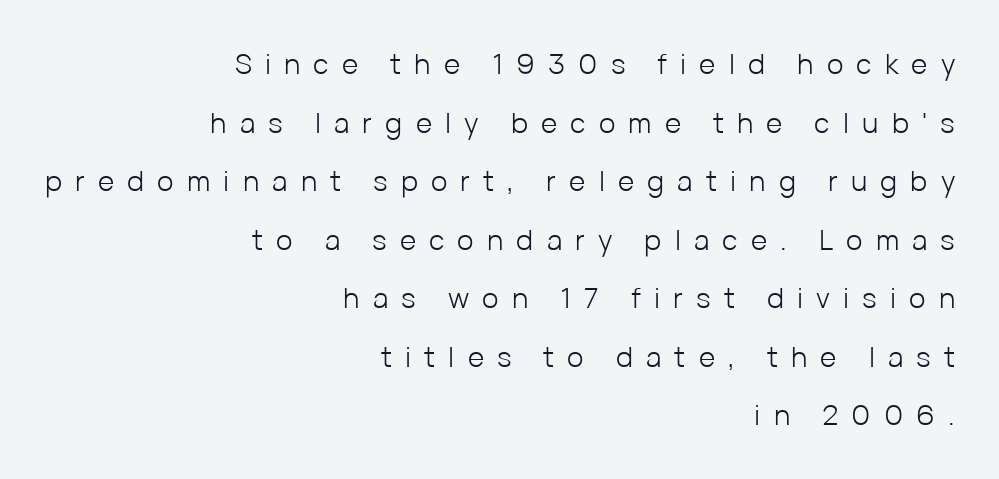
Q: Is the text bold? A: No.
Q: Is the text italic (slanted)? A: No, it is upright.
Q: Is the typeface a serif or a sans-serif typeface? A: Sans-serif.
Q: Is the text underlined? A: No.
Q: How is the paragraph aligned? A: Right-aligned.
Q: Is the spacing between letters normal or unusually wide? A: Unusually wide.
Q: Is the spacing between lines tight, normal or loose? A: Loose.
Q: Width (condensed, normal, or wide)? A: Normal.
Q: Stroke contrast? A: Low.
Q: x-height? A: Medium.
Q: Monospaced? A: No.
